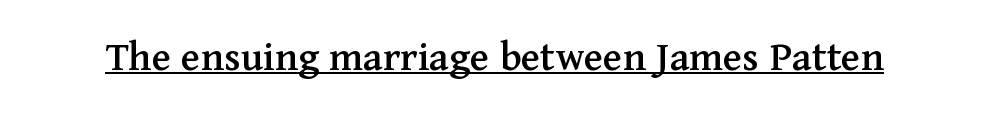
Q: Is the text italic (slanted)? A: No, it is upright.
Q: Is the typeface a serif or a sans-serif typeface? A: Serif.
Q: Is the text underlined? A: Yes.
Q: Is the spacing between letters normal or unusually wide? A: Normal.
Q: Width (condensed, normal, or wide)? A: Normal.
Q: Stroke contrast? A: Medium.
Q: x-height? A: Medium.
Q: Monospaced? A: No.
